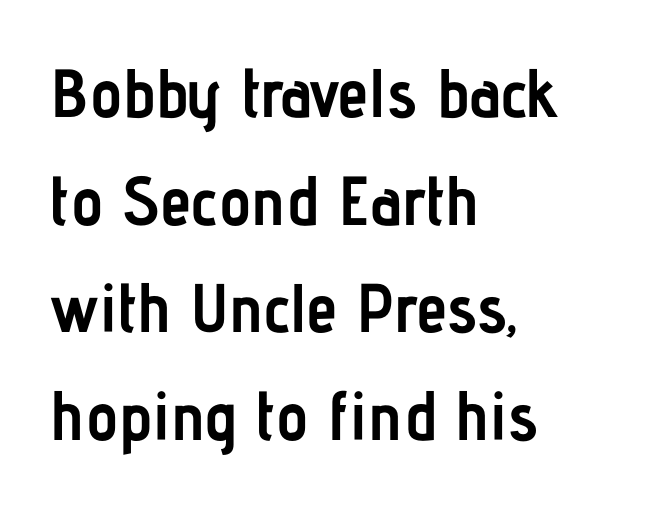
{"serif": "no", "italic": "no", "bold": "yes", "weight": "semibold", "width": "condensed", "stroke_contrast": "low", "x_height": "medium", "monospaced": "no", "underline": "no", "align": "left", "line_spacing": "normal", "line_spacing_ratio": 1.56, "letter_spacing": "normal", "letter_spacing_em": 0.0, "glyph_px": 69}
